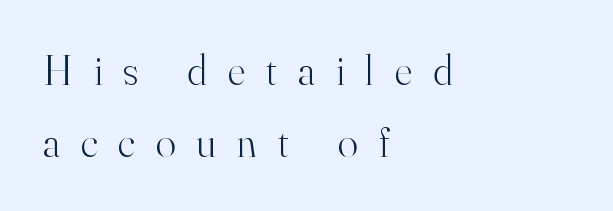
Q: Is the text bold? A: No.
Q: Is the text italic (slanted)? A: No, it is upright.
Q: Is the typeface a serif or a sans-serif typeface? A: Serif.
Q: Is the text underlined? A: No.
Q: How is the paragraph aligned? A: Left-aligned.
Q: Is the spacing between letters normal or unusually wide? A: Unusually wide.
Q: Width (condensed, normal, or wide)? A: Normal.
Q: Stroke contrast? A: High.
Q: x-height? A: Small.
Q: Monospaced? A: No.
